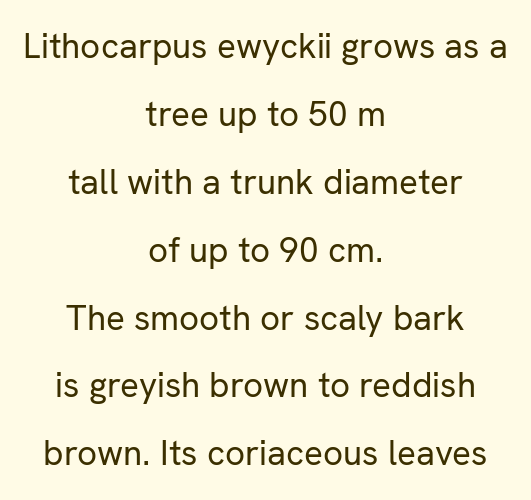
{"serif": "no", "italic": "no", "bold": "no", "weight": "regular", "width": "normal", "stroke_contrast": "low", "x_height": "medium", "monospaced": "no", "underline": "no", "align": "center", "line_spacing": "loose", "line_spacing_ratio": 1.94, "letter_spacing": "normal", "letter_spacing_em": 0.0, "glyph_px": 35}
